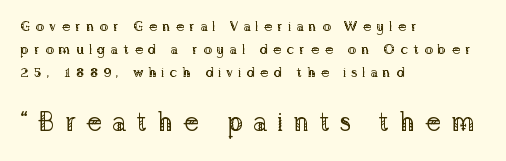
{"italic": "no", "bold": "no", "underline": "no", "align": "left", "line_spacing": "normal", "line_spacing_ratio": 1.66, "letter_spacing": "wide", "letter_spacing_em": 0.35, "larger_block": "second", "size_ratio": 1.93, "glyph_px": 27}
